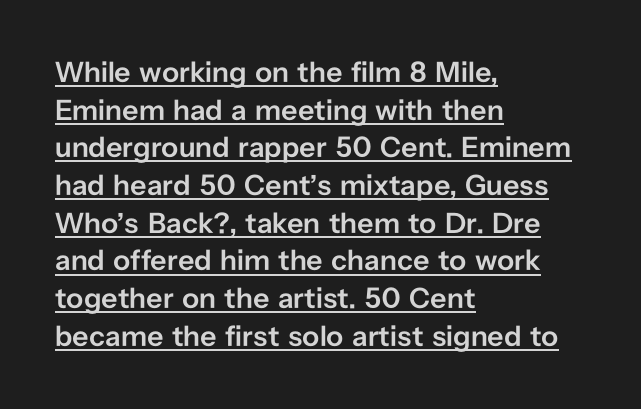
{"serif": "no", "italic": "no", "bold": "semi", "weight": "semibold", "width": "normal", "stroke_contrast": "low", "x_height": "medium", "monospaced": "no", "underline": "yes", "align": "left", "line_spacing": "normal", "line_spacing_ratio": 1.3, "letter_spacing": "normal", "letter_spacing_em": 0.0, "glyph_px": 29}
